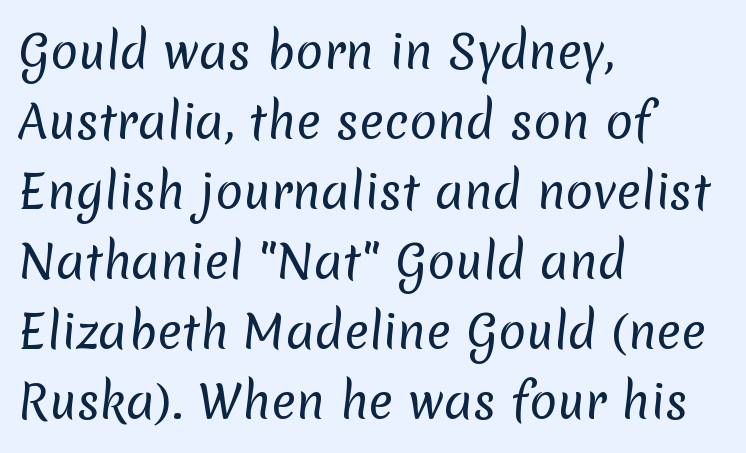
{"serif": "no", "bold": "no", "weight": "regular", "width": "normal", "stroke_contrast": "low", "x_height": "medium", "monospaced": "no", "underline": "no", "align": "left", "line_spacing": "normal", "line_spacing_ratio": 1.52, "letter_spacing": "normal", "letter_spacing_em": 0.0, "glyph_px": 46}
